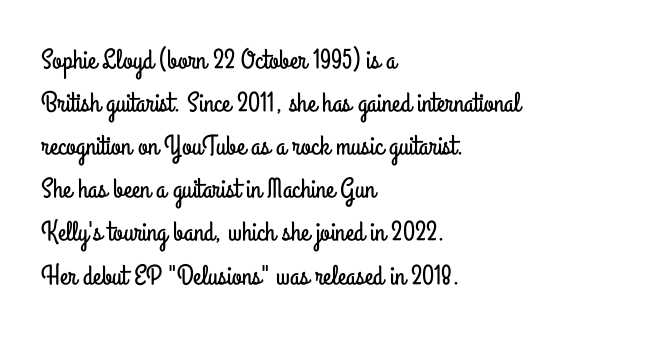
The image shows 28 px condensed sans-serif type, upright; set left-aligned, normal line spacing (1.54x), normal letter spacing, not underlined; low stroke contrast and a small x-height.
